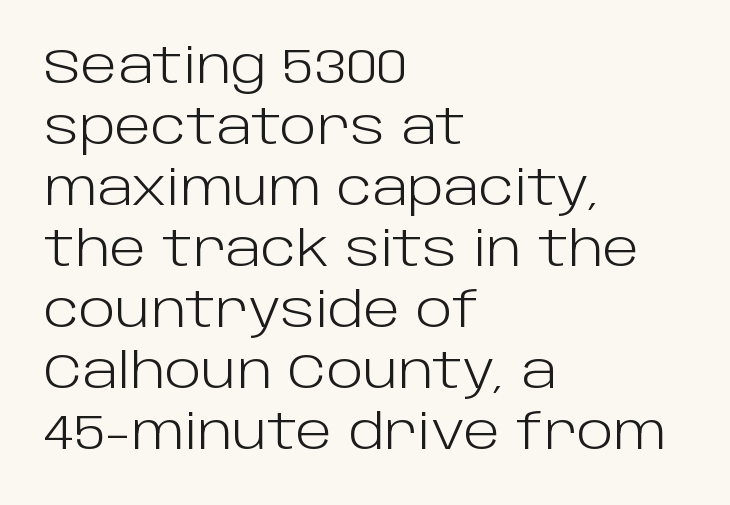
{"serif": "no", "italic": "no", "bold": "no", "weight": "light", "width": "normal", "stroke_contrast": "low", "x_height": "large", "monospaced": "no", "underline": "no", "align": "left", "line_spacing": "normal", "line_spacing_ratio": 1.27, "letter_spacing": "normal", "letter_spacing_em": 0.0, "glyph_px": 48}
